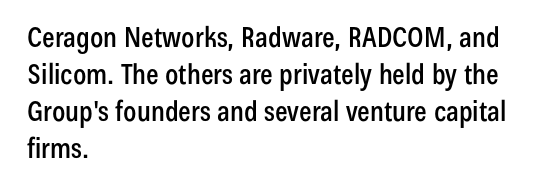
{"serif": "no", "italic": "no", "width": "condensed", "stroke_contrast": "low", "x_height": "medium", "monospaced": "no", "underline": "no", "align": "left", "line_spacing": "normal", "line_spacing_ratio": 1.32, "letter_spacing": "normal", "letter_spacing_em": 0.0, "glyph_px": 28}
